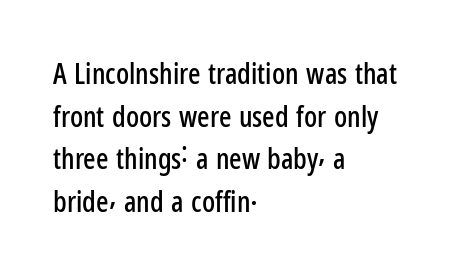
Q: Is the text italic (slanted)? A: No, it is upright.
Q: Is the typeface a serif or a sans-serif typeface? A: Sans-serif.
Q: Is the text underlined? A: No.
Q: How is the paragraph aligned? A: Left-aligned.
Q: Is the spacing between letters normal or unusually wide? A: Normal.
Q: Is the spacing between lines tight, normal or loose? A: Normal.
Q: Width (condensed, normal, or wide)? A: Condensed.
Q: Stroke contrast? A: Low.
Q: x-height? A: Medium.
Q: Monospaced? A: No.
